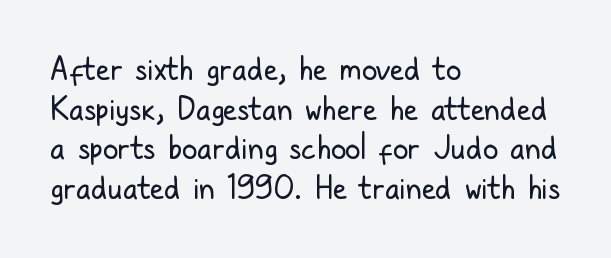
The image shows 31 px regular-weight, condensed sans-serif type, upright; set left-aligned, normal line spacing (1.28x), normal letter spacing, not underlined; low stroke contrast and a medium x-height.
